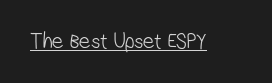
Q: Is the text bold? A: No.
Q: Is the text underlined? A: Yes.
Q: Is the spacing between letters normal or unusually wide? A: Normal.
